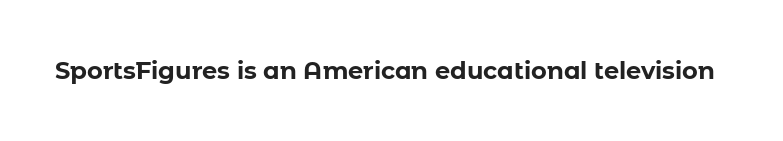
{"italic": "no", "bold": "yes", "underline": "no", "letter_spacing": "normal", "letter_spacing_em": 0.0, "glyph_px": 24}
